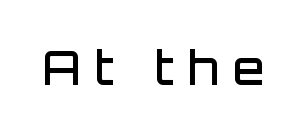
The space beneath each line is pristine and unruled. Every stem runs plumb, perpendicular to the baseline. Is the letter spacing exaggerated? Yes — the characters are pushed far apart. Check where the strokes stop: nothing finishes them off — pure sans. Firm but not heavy-handed strokes: this text is semibold. A typesetter would call this proportional, since set widths differ per character.
